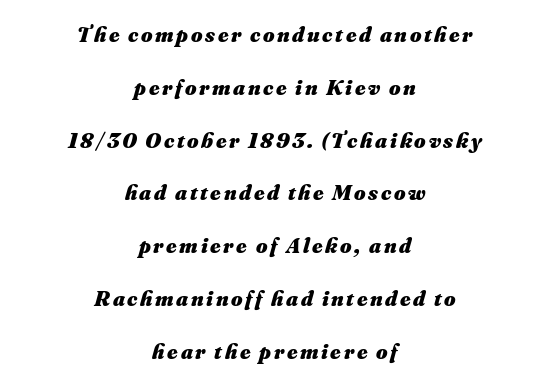
These words are printed bold, with thick strokes throughout. Descenders hang freely into open space. Every character sits at an angle, as italics do. In CSS terms this would be text-align: center.
